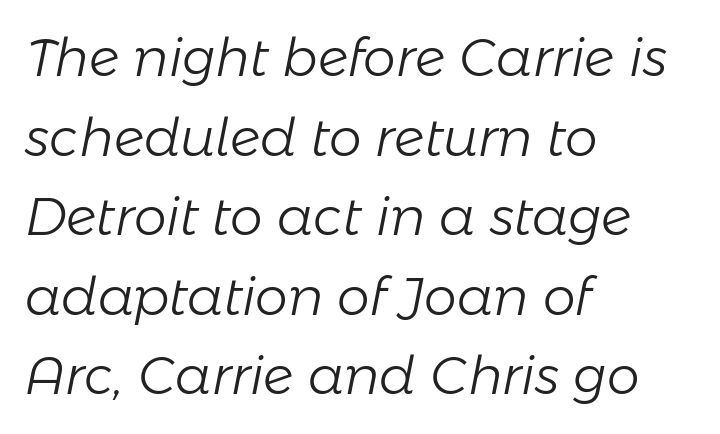
The line texture is even and compact thanks to regular tracking. Is this a heavy cut? Hardly; it is regular or lighter. This sample has the flowing, uneven cadence of proportional lettering. The typography opts for an oblique posture over an upright one. Clear beneath every line of the passage.
